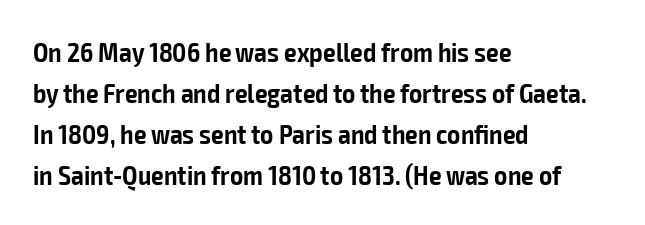
The image shows 28 px semibold, condensed sans-serif type, upright; set left-aligned, normal line spacing (1.47x), normal letter spacing, not underlined; low stroke contrast and a medium x-height.
